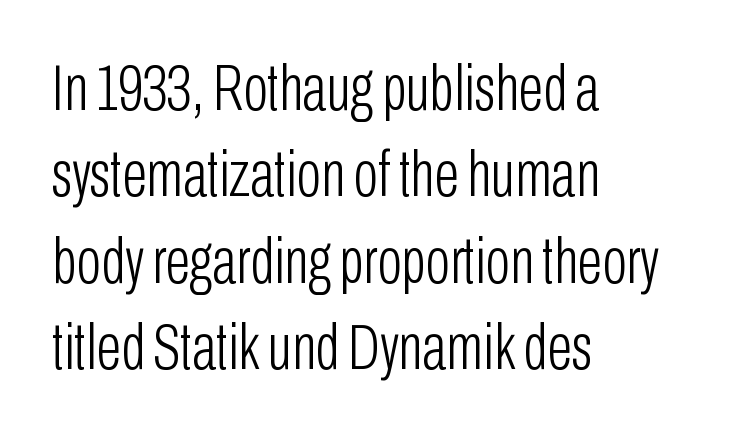
Q: Is the text bold? A: No.
Q: Is the text italic (slanted)? A: No, it is upright.
Q: Is the typeface a serif or a sans-serif typeface? A: Sans-serif.
Q: Is the text underlined? A: No.
Q: How is the paragraph aligned? A: Left-aligned.
Q: Is the spacing between letters normal or unusually wide? A: Normal.
Q: Is the spacing between lines tight, normal or loose? A: Normal.
Q: Width (condensed, normal, or wide)? A: Condensed.
Q: Stroke contrast? A: Low.
Q: x-height? A: Medium.
Q: Monospaced? A: No.
